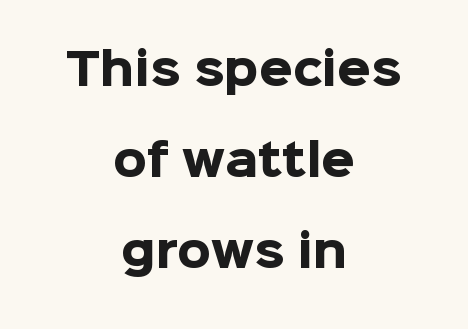
The image shows 43 px heavy sans-serif type, upright; set centered, loose line spacing (2.12x), normal letter spacing, not underlined; low stroke contrast and a medium x-height.
